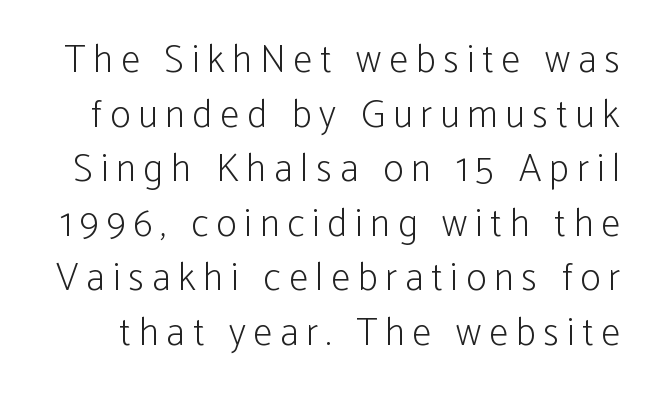
The image shows 39 px light, condensed sans-serif type, upright; set normal line spacing (1.4x), unusually wide letter spacing (+0.2 em), not underlined; low stroke contrast and a medium x-height.
